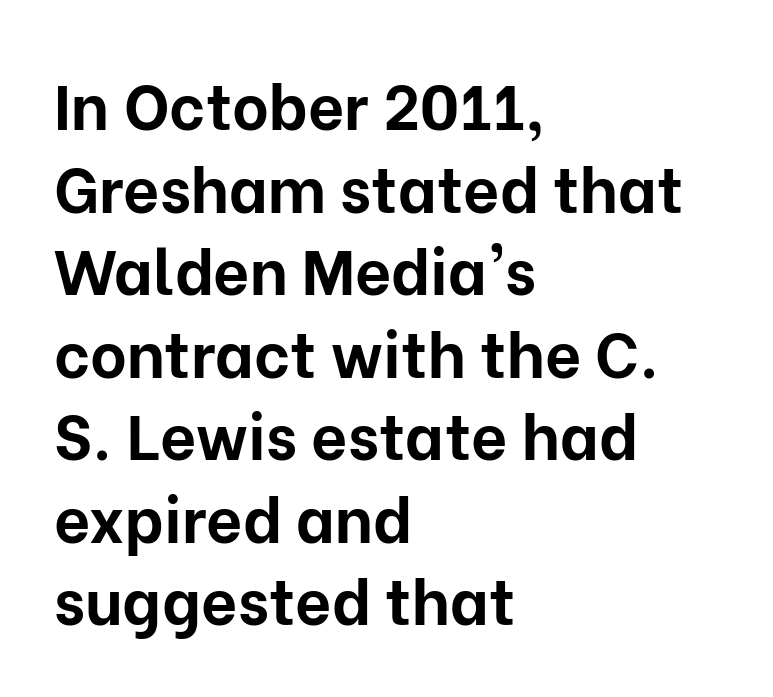
Rule under the text: the space is simply empty. You'd pick this weight for a headline — it's a proper bold. Spacing verdict: proportional, widths tailored to each character. The typography opts for an upright posture over an oblique one. This sample keeps an unexceptional amount of space between lines.
